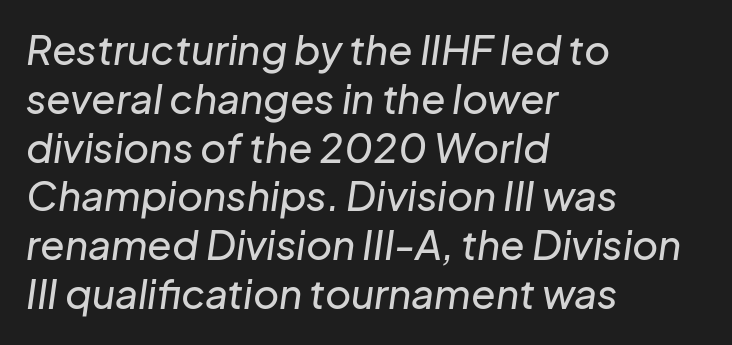
Tracking value appears to be zero — textbook default spacing. The compositor pushed each line to the left boundary. Observe the lean: these are italic letterforms. Is this a fixed-width face? No — the glyphs have proportional, varying widths.
